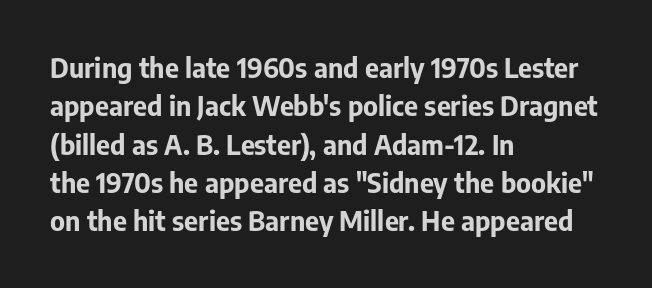
The image shows 27 px bold type, upright; set left-aligned, normal line spacing (1.42x), normal letter spacing, not underlined.
